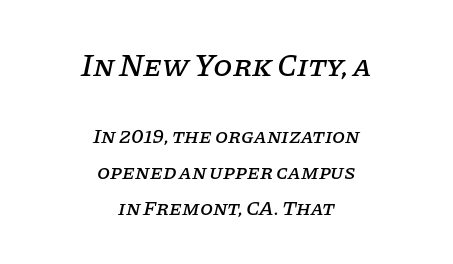
Q: Is the text italic (slanted)? A: Yes, it leans right by about 11 degrees.
Q: Is the typeface a serif or a sans-serif typeface? A: Serif.
Q: Is the text underlined? A: No.
Q: How is the paragraph aligned? A: Centered.
Q: Is the spacing between letters normal or unusually wide? A: Normal.
Q: Which block of text is set in a larger size, the first (top) or the second (bottom)? A: The first (top) one.
Q: Width (condensed, normal, or wide)? A: Normal.
Q: Stroke contrast? A: Low.
Q: x-height? A: Large.
Q: Monospaced? A: No.
